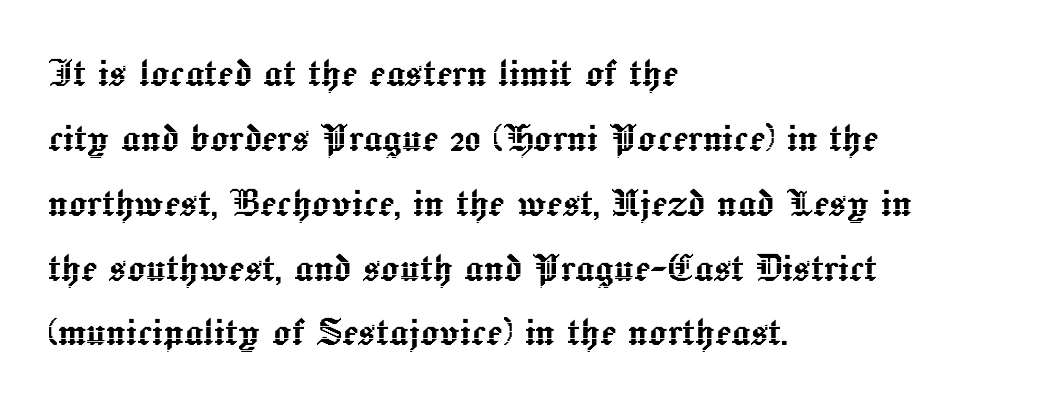
The image shows 47 px text type, upright; set left-aligned, normal line spacing (1.38x), normal letter spacing, not underlined; a medium x-height.
